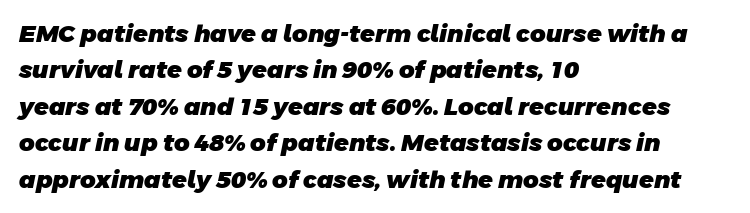
{"bold": "yes", "underline": "no", "align": "left", "line_spacing": "normal", "line_spacing_ratio": 1.52, "letter_spacing": "normal", "letter_spacing_em": 0.0, "glyph_px": 24}
